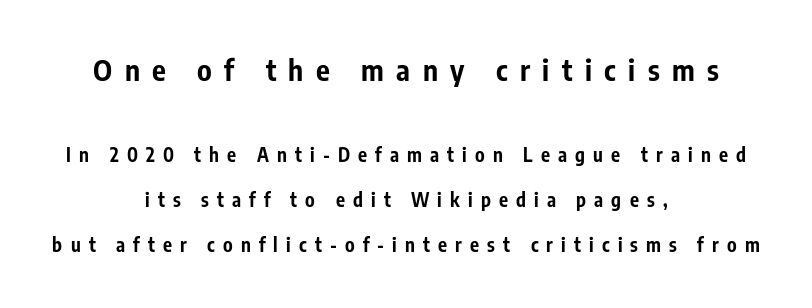
The image shows 29 px bold, condensed sans-serif type, upright; set centered, loose line spacing (2.35x), unusually wide letter spacing (+0.43 em), not underlined; the first (top) block is 1.53x larger; low stroke contrast and a medium x-height.
